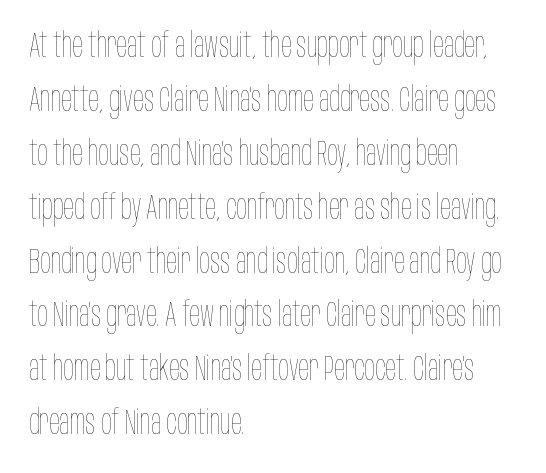
{"italic": "no", "bold": "no", "weight": "thin", "width": "condensed", "stroke_contrast": "low", "x_height": "large", "monospaced": "no", "underline": "no", "align": "left", "line_spacing": "normal", "line_spacing_ratio": 1.54, "letter_spacing": "normal", "letter_spacing_em": 0.0, "glyph_px": 35}
